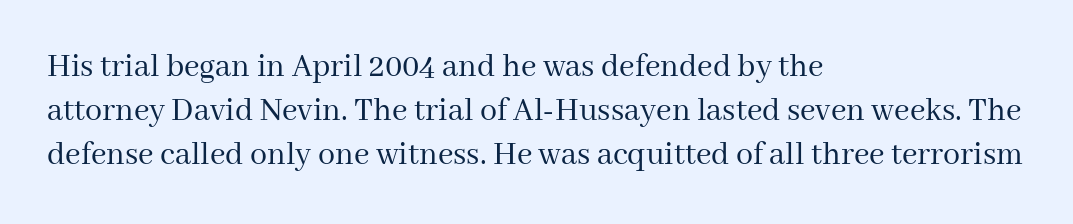
The image shows 34 px regular-weight serif type, upright; set left-aligned, normal line spacing (1.3x), normal letter spacing, not underlined; medium stroke contrast and a medium x-height.
